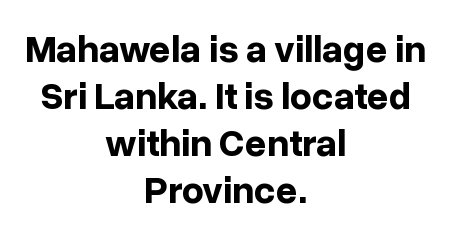
The passage shown is emphatically bold. Notice how the stems are strictly vertical — no italics here. Words appear dense and cohesive because spacing is normal. Each letter's strokes conclude bluntly, with no projecting serifs.
